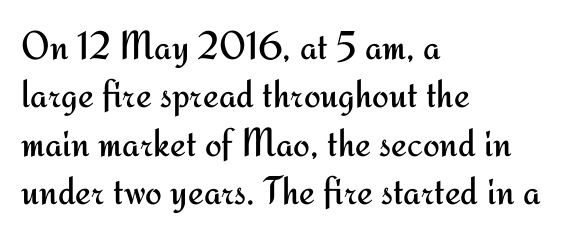
Q: Is the text bold? A: No.
Q: Is the text italic (slanted)? A: No, it is upright.
Q: Is the typeface a serif or a sans-serif typeface? A: Sans-serif.
Q: Is the text underlined? A: No.
Q: How is the paragraph aligned? A: Left-aligned.
Q: Is the spacing between letters normal or unusually wide? A: Normal.
Q: Width (condensed, normal, or wide)? A: Normal.
Q: Stroke contrast? A: Medium.
Q: x-height? A: Small.
Q: Monospaced? A: No.
